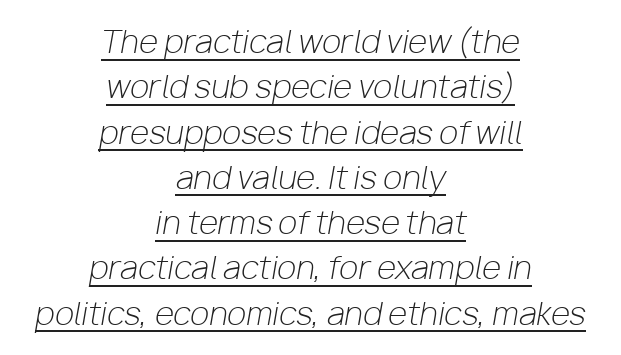
Q: Is the text bold? A: No.
Q: Is the text italic (slanted)? A: Yes, it leans right by about 10 degrees.
Q: Is the text underlined? A: Yes.
Q: How is the paragraph aligned? A: Centered.
Q: Is the spacing between letters normal or unusually wide? A: Normal.
Q: Is the spacing between lines tight, normal or loose? A: Normal.
Q: Width (condensed, normal, or wide)? A: Normal.
Q: Stroke contrast? A: Low.
Q: x-height? A: Medium.
Q: Monospaced? A: No.
